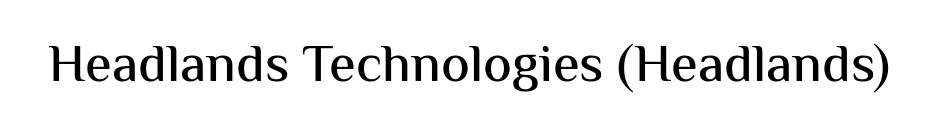
Q: Is the text italic (slanted)? A: No, it is upright.
Q: Is the typeface a serif or a sans-serif typeface? A: Sans-serif.
Q: Is the text underlined? A: No.
Q: Is the spacing between letters normal or unusually wide? A: Normal.
Q: Width (condensed, normal, or wide)? A: Normal.
Q: Stroke contrast? A: Medium.
Q: x-height? A: Medium.
Q: Monospaced? A: No.
